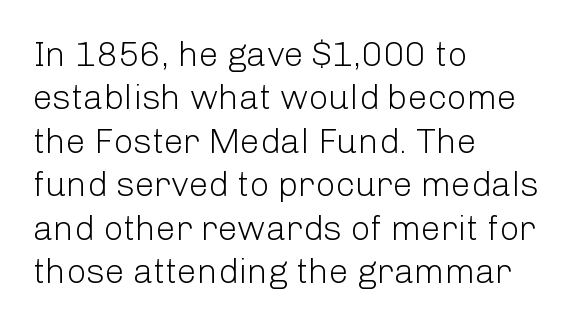
Q: Is the text bold? A: No.
Q: Is the text italic (slanted)? A: No, it is upright.
Q: Is the typeface a serif or a sans-serif typeface? A: Sans-serif.
Q: Is the text underlined? A: No.
Q: How is the paragraph aligned? A: Left-aligned.
Q: Is the spacing between letters normal or unusually wide? A: Normal.
Q: Width (condensed, normal, or wide)? A: Normal.
Q: Stroke contrast? A: Low.
Q: x-height? A: Medium.
Q: Monospaced? A: No.
